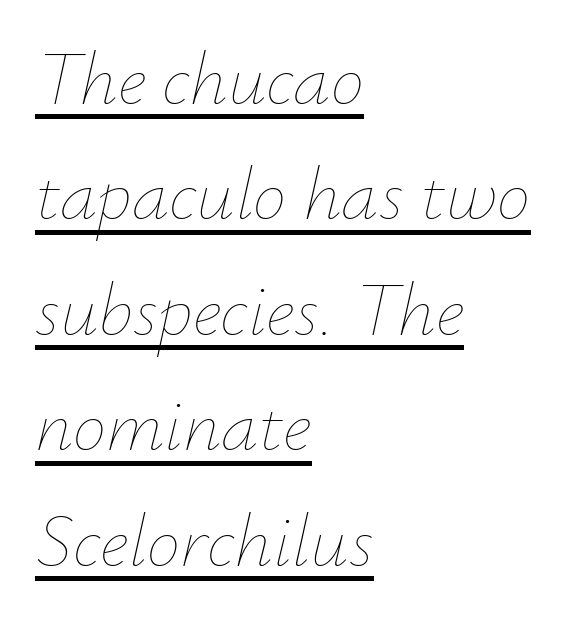
Q: Is the text bold? A: No.
Q: Is the text italic (slanted)? A: Yes, it leans right by about 12 degrees.
Q: Is the text underlined? A: Yes.
Q: How is the paragraph aligned? A: Left-aligned.
Q: Is the spacing between letters normal or unusually wide? A: Normal.
Q: Is the spacing between lines tight, normal or loose? A: Normal.
Q: Width (condensed, normal, or wide)? A: Normal.
Q: Stroke contrast? A: Low.
Q: x-height? A: Small.
Q: Monospaced? A: No.
